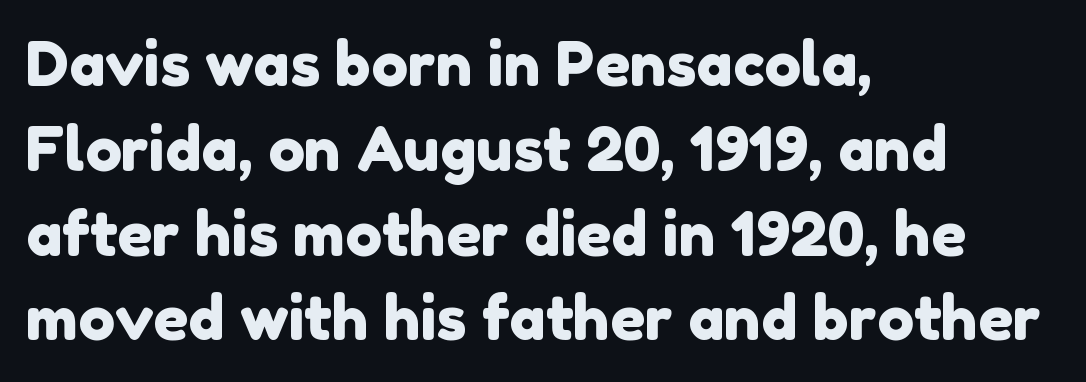
Q: Is the typeface a serif or a sans-serif typeface? A: Sans-serif.
Q: Is the text underlined? A: No.
Q: How is the paragraph aligned? A: Left-aligned.
Q: Is the spacing between letters normal or unusually wide? A: Normal.
Q: Is the spacing between lines tight, normal or loose? A: Normal.
Q: Width (condensed, normal, or wide)? A: Normal.
Q: Stroke contrast? A: Low.
Q: x-height? A: Medium.
Q: Monospaced? A: No.
